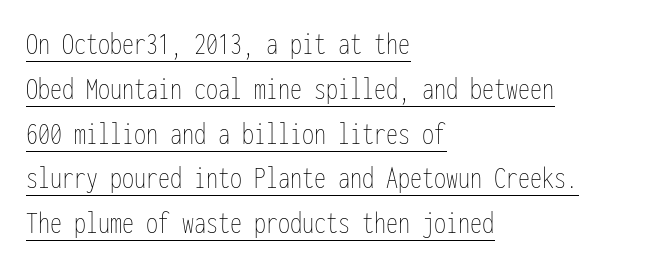
The image shows 32 px thin, condensed type, upright, monospaced; set left-aligned, normal line spacing (1.4x), normal letter spacing, underlined; low stroke contrast and a medium x-height.
